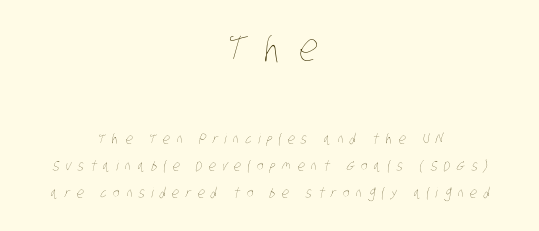
Bare-footed words on every line. This sample is center-justified, so both line endings float freely. The passage shown is typed in a proportional face where columns would drift. Horizontal bands of white between lines are thick stripes. Counters stay open thanks to moderate or lighter strokes.
